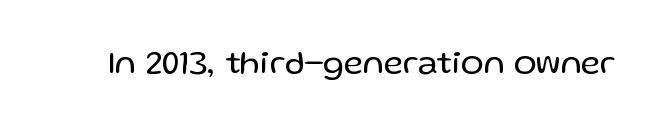
{"serif": "no", "italic": "no", "bold": "no", "weight": "regular", "width": "normal", "stroke_contrast": "low", "x_height": "medium", "monospaced": "no", "underline": "no", "letter_spacing": "normal", "letter_spacing_em": 0.0, "glyph_px": 34}
